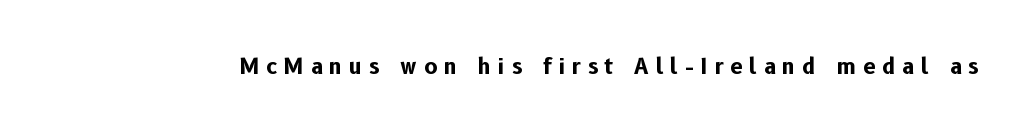
{"italic": "no", "bold": "yes", "underline": "no", "letter_spacing": "wide", "letter_spacing_em": 0.31, "glyph_px": 22}
